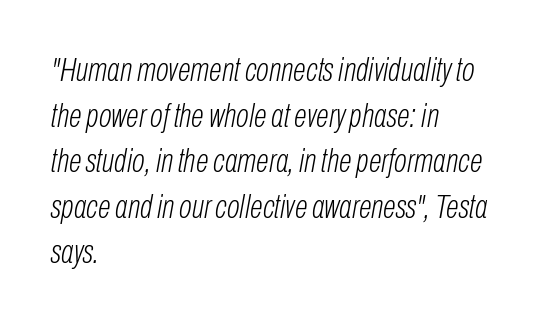
Q: Is the text bold? A: No.
Q: Is the text italic (slanted)? A: Yes, it leans right by about 10 degrees.
Q: Is the text underlined? A: No.
Q: How is the paragraph aligned? A: Left-aligned.
Q: Is the spacing between letters normal or unusually wide? A: Normal.
Q: Is the spacing between lines tight, normal or loose? A: Normal.
Q: Width (condensed, normal, or wide)? A: Condensed.
Q: Stroke contrast? A: Low.
Q: x-height? A: Medium.
Q: Monospaced? A: No.
